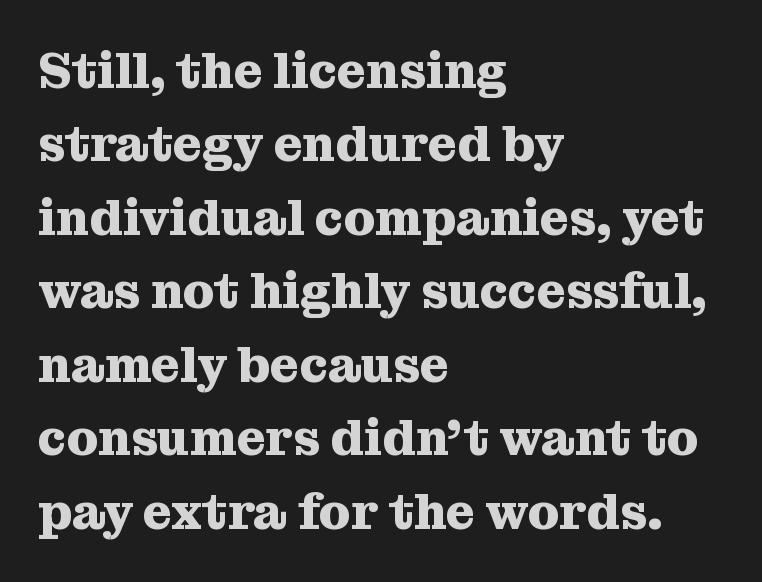
The image shows 50 px heavy serif type, upright; set left-aligned, normal line spacing (1.47x), normal letter spacing, not underlined; medium stroke contrast and a medium x-height.
